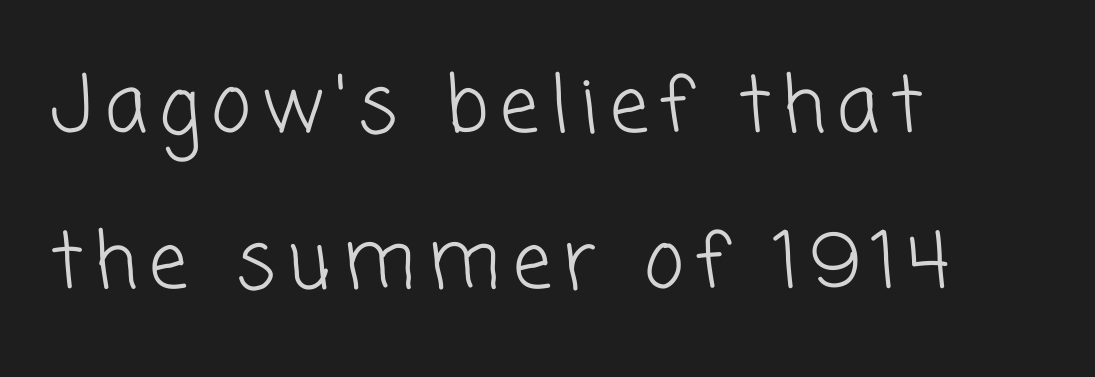
A typesetter would call this leading open, well beyond the default. The face used here is proportionally spaced, like ordinary book or web type. Typeset ragged right — the left edge is the straight one. Weight class: somewhere from thin through regular.
